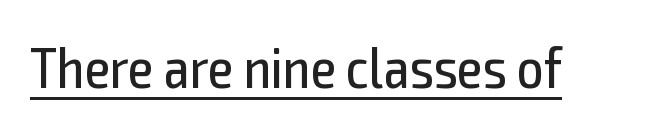
{"serif": "no", "italic": "no", "bold": "no", "weight": "regular", "width": "condensed", "x_height": "medium", "monospaced": "no", "underline": "yes", "letter_spacing": "normal", "letter_spacing_em": 0.0, "glyph_px": 58}
